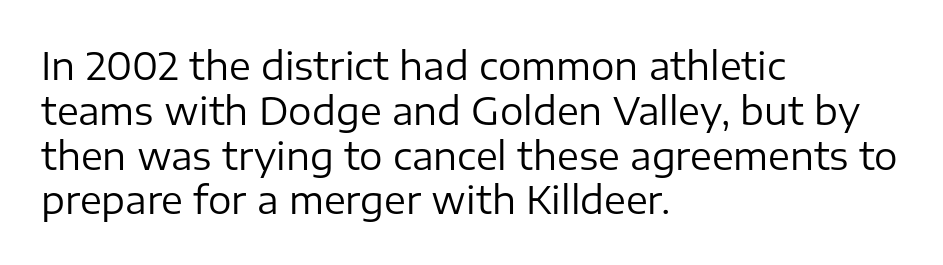
How are the letters spaced? Ordinarily, with no added tracking. A classic flush-left, rag-right setting is used for this passage. A typesetter would label this face a sans. The type sits square on the baseline with zero lean.
